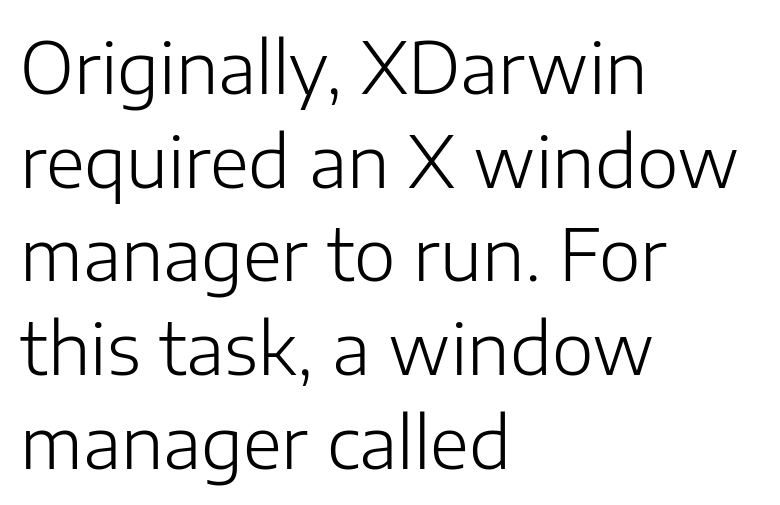
{"serif": "no", "italic": "no", "bold": "no", "weight": "light", "width": "normal", "stroke_contrast": "low", "x_height": "medium", "monospaced": "no", "underline": "no", "align": "left", "line_spacing": "normal", "line_spacing_ratio": 1.32, "letter_spacing": "normal", "letter_spacing_em": 0.0, "glyph_px": 71}
